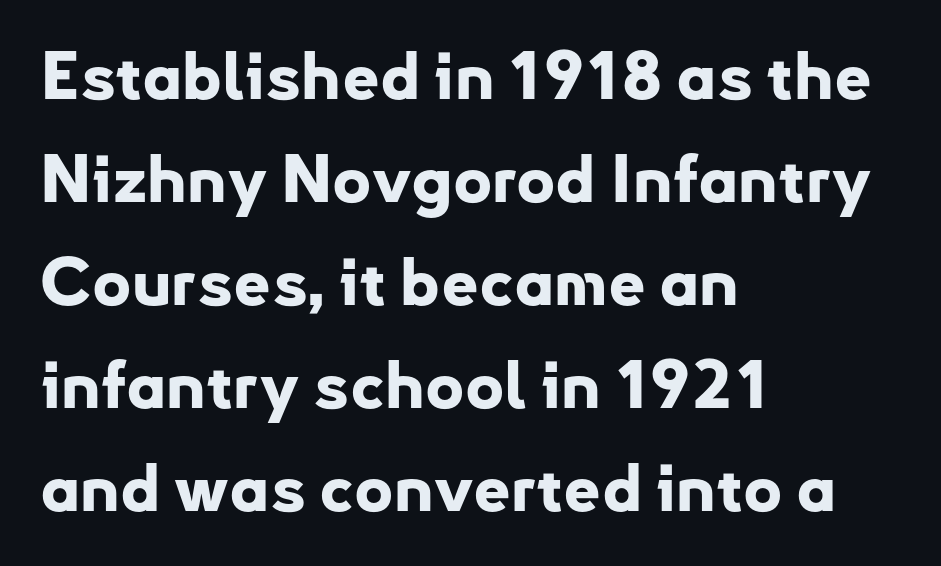
The image shows 66 px bold sans-serif type, upright; set left-aligned, normal line spacing (1.56x), normal letter spacing, not underlined; low stroke contrast and a small x-height.
